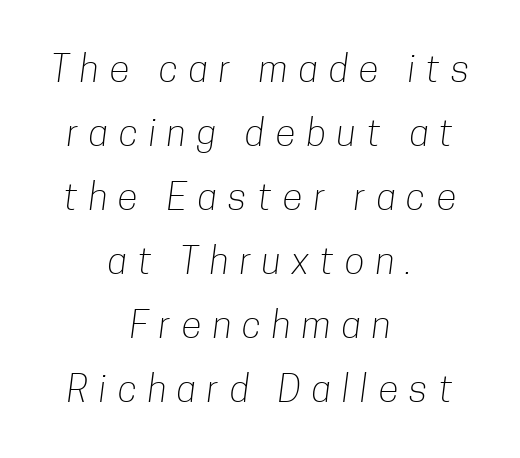
{"serif": "no", "bold": "no", "weight": "light", "width": "condensed", "stroke_contrast": "low", "x_height": "medium", "monospaced": "no", "underline": "no", "align": "center", "line_spacing_ratio": 1.73, "letter_spacing": "wide", "letter_spacing_em": 0.3, "glyph_px": 37}
